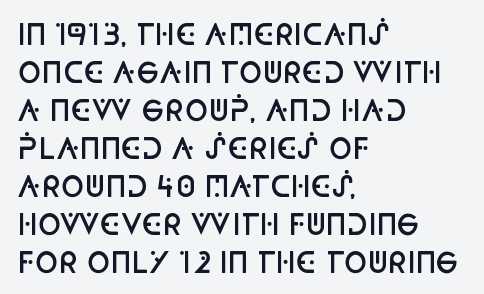
The image shows 28 px semibold, condensed sans-serif type, upright; set left-aligned, normal line spacing (1.36x), normal letter spacing, not underlined; low stroke contrast and a large x-height.
